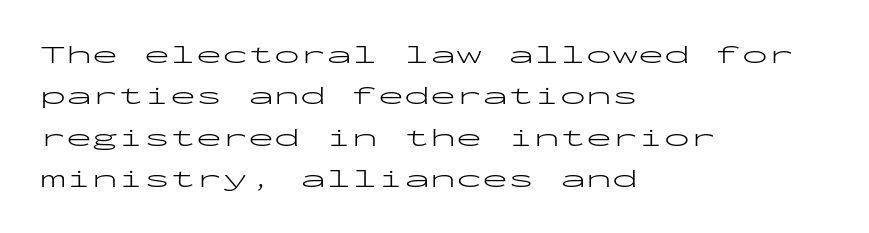
Each stroke keeps to a modest, everyday thickness or less. Whoever set this chose a conventional vertical rhythm. Caption: multi-line text, flush left, ragged right. Underlining? Definitely not there.
